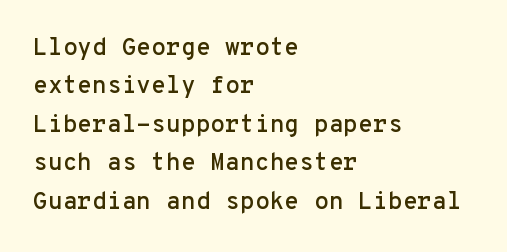
The image shows 24 px text type, upright; set left-aligned, normal line spacing (1.6x), normal letter spacing, not underlined.
